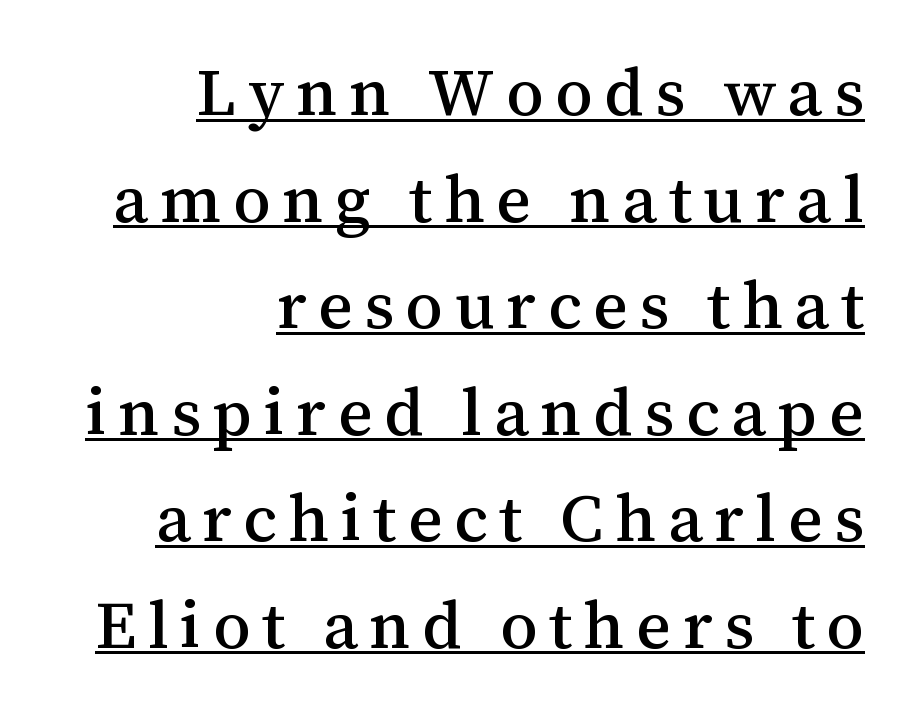
The lines in this sample share a right terminus and differ only in where they begin. Posture: straight, roman, zero tilt. Check the space under the baseline: a stroke is drawn there. This is serif lettering, the kind often seen in printed books. Evenly set lines give the paragraph a standard silhouette.
